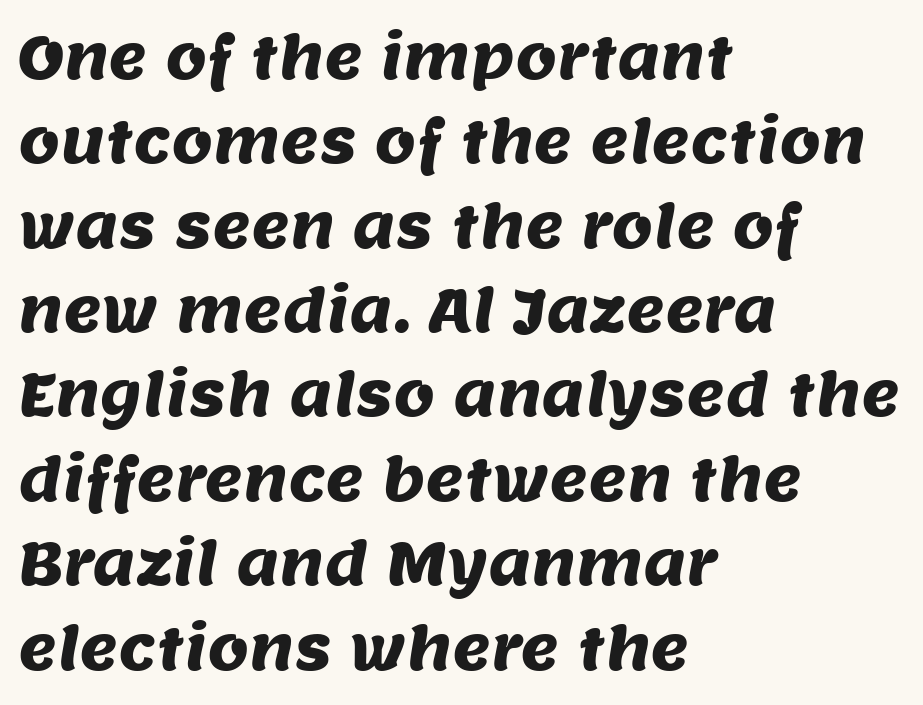
Quick note: interline space is typical. A typesetter would call this proportional, since set widths differ per character. Tracking here is standard; glyphs follow each other at the usual distance. Observe the absence of serifs on each vertical stroke in this sample. The space beneath each line is pristine and unruled.
